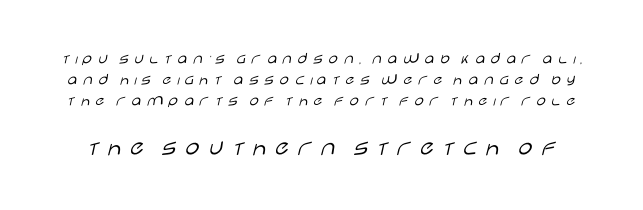
The image shows 26 px text type; set line spacing 1.24x, unusually wide letter spacing (+0.2 em), not underlined; the second (bottom) block is 1.53x larger.
